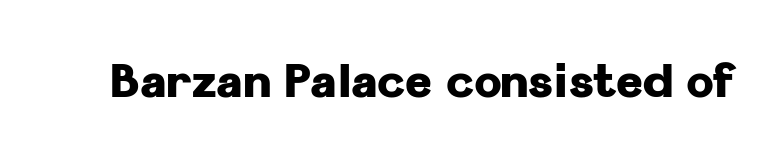
Q: Is the text bold? A: Yes.
Q: Is the text italic (slanted)? A: No, it is upright.
Q: Is the typeface a serif or a sans-serif typeface? A: Sans-serif.
Q: Is the text underlined? A: No.
Q: Is the spacing between letters normal or unusually wide? A: Normal.
Q: Width (condensed, normal, or wide)? A: Normal.
Q: Stroke contrast? A: Low.
Q: x-height? A: Medium.
Q: Monospaced? A: No.
